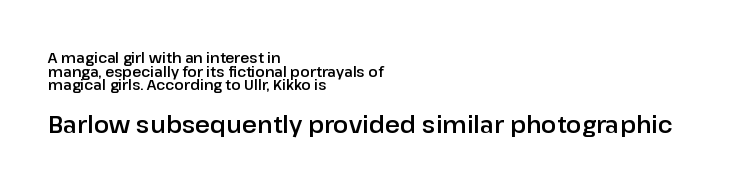
{"italic": "no", "underline": "no", "align": "left", "line_spacing": "tight", "line_spacing_ratio": 0.98, "letter_spacing": "normal", "letter_spacing_em": 0.0, "larger_block": "second", "size_ratio": 1.64, "glyph_px": 23}
